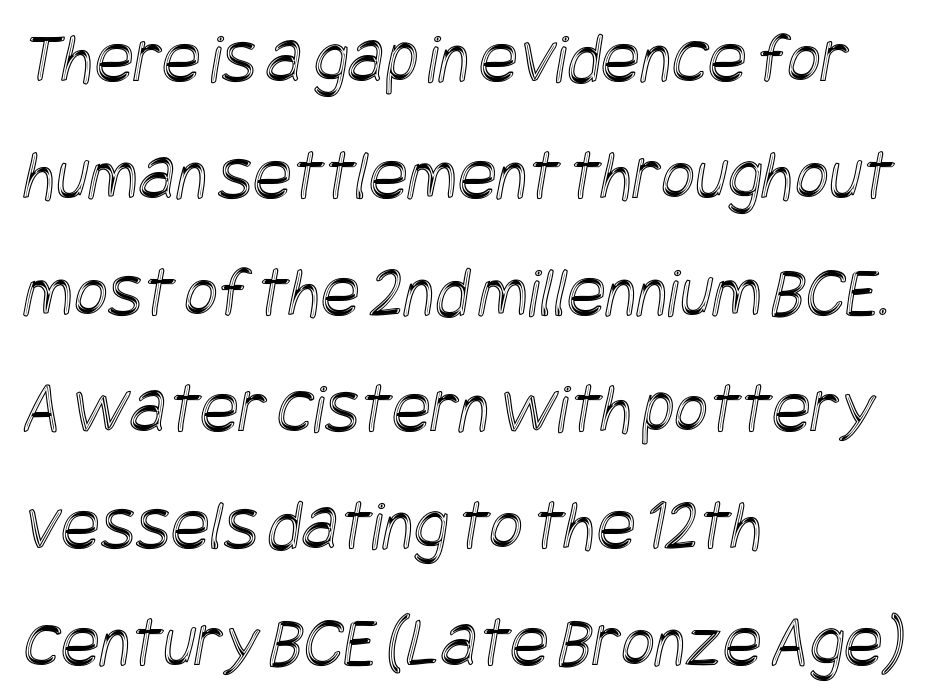
The image shows 73 px condensed type; set left-aligned, normal line spacing (1.6x), normal letter spacing, not underlined; a large x-height.
